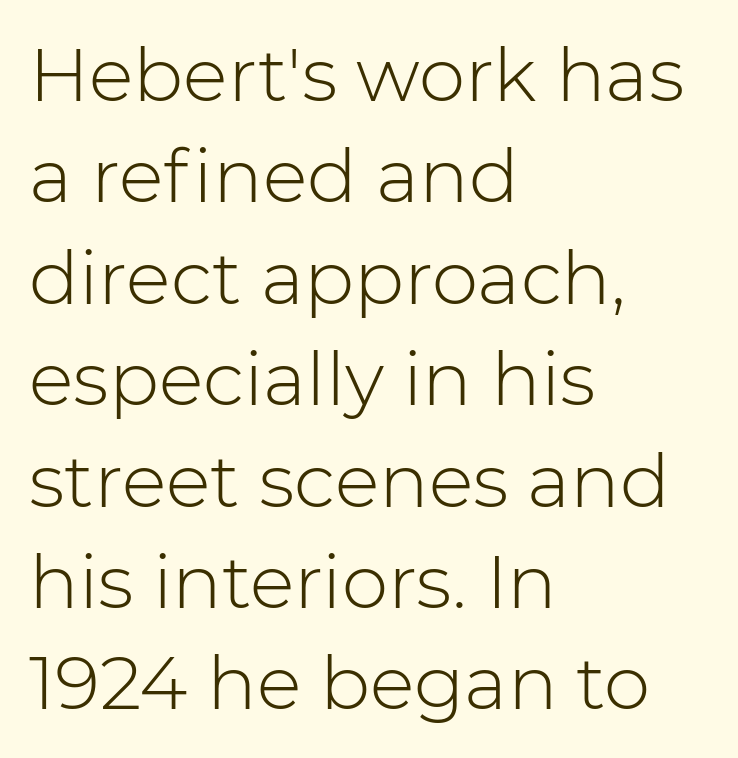
{"serif": "no", "italic": "no", "bold": "no", "weight": "light", "width": "normal", "stroke_contrast": "low", "x_height": "medium", "monospaced": "no", "underline": "no", "align": "left", "line_spacing": "normal", "line_spacing_ratio": 1.37, "letter_spacing": "normal", "letter_spacing_em": 0.0, "glyph_px": 74}
